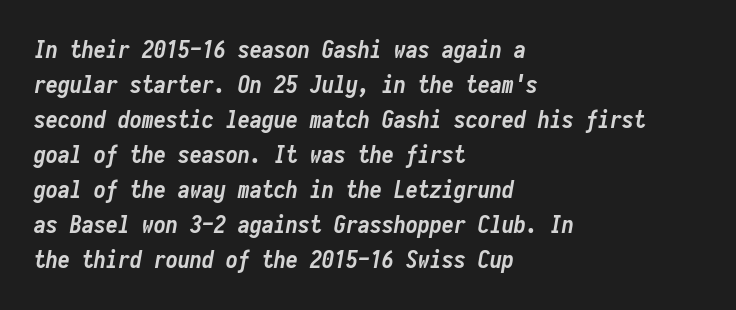
{"italic": "yes", "lean": "right", "slant_degrees": 10, "bold": "yes", "underline": "no", "align": "left", "line_spacing": "normal", "line_spacing_ratio": 1.46, "letter_spacing": "normal", "letter_spacing_em": 0.0, "glyph_px": 24}
